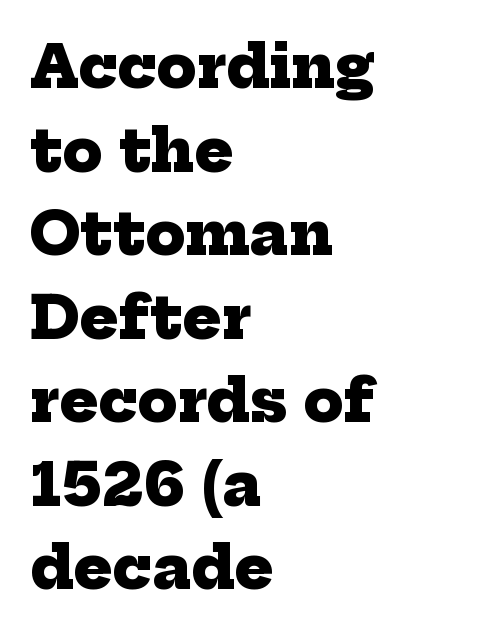
Q: Is the text bold? A: Yes.
Q: Is the typeface a serif or a sans-serif typeface? A: Serif.
Q: Is the text underlined? A: No.
Q: How is the paragraph aligned? A: Left-aligned.
Q: Is the spacing between letters normal or unusually wide? A: Normal.
Q: Is the spacing between lines tight, normal or loose? A: Normal.
Q: Width (condensed, normal, or wide)? A: Normal.
Q: Stroke contrast? A: Low.
Q: x-height? A: Medium.
Q: Monospaced? A: No.
